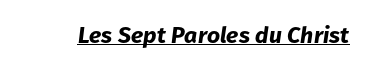
The image shows 23 px bold type, italic (leaning right); set normal letter spacing, underlined.
